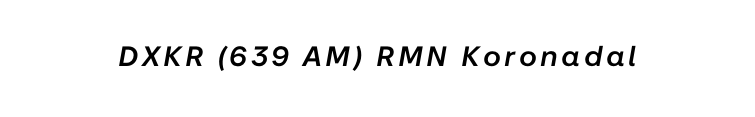
Q: Is the text bold? A: Semi-bold.
Q: Is the text italic (slanted)? A: Yes, it leans right by about 10 degrees.
Q: Is the text underlined? A: No.
Q: Width (condensed, normal, or wide)? A: Normal.
Q: Stroke contrast? A: Low.
Q: x-height? A: Medium.
Q: Monospaced? A: No.
